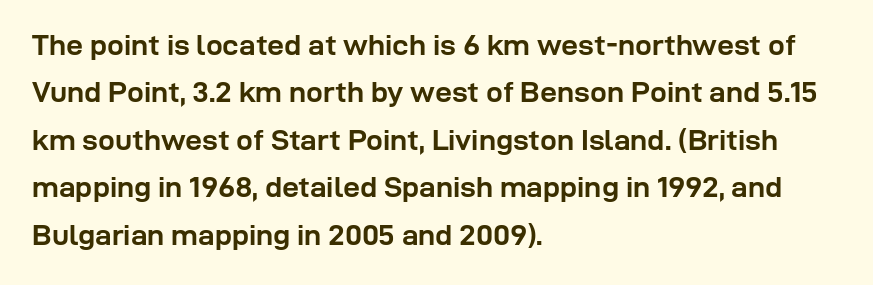
Unlike italic type, these characters show no tilt at all. Beneath every word, the page is bare. Check where the strokes stop: nothing finishes them off — pure sans. Compared with a centered layout, this one pins lines to the left instead. The rendering uses a bold face; every stroke is thick and dark. Spacing between characters is what you'd get straight out of the box.
